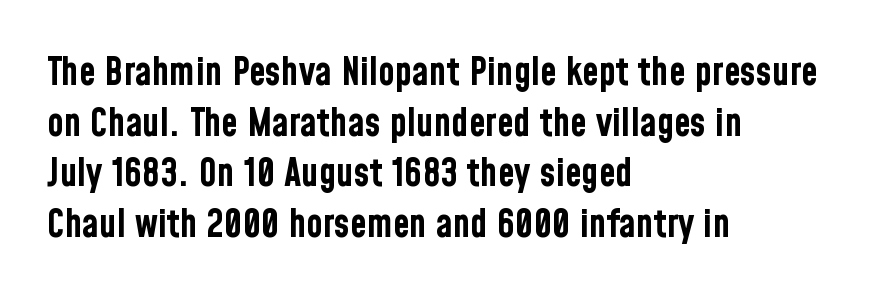
Bare-footed words on every line. Words appear dense and cohesive because spacing is normal. Each letter keeps its own natural width here, so spacing adapts to shape. The line-height multiplier appears to be the usual default. Horizontally, the lines are justified to the leading edge only. These lines carry a lot of weight — the face is fully bold.
